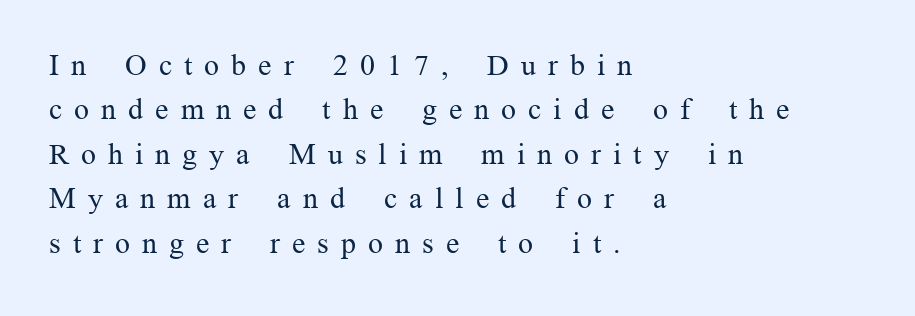
Q: Is the text bold? A: No.
Q: Is the text italic (slanted)? A: No, it is upright.
Q: Is the typeface a serif or a sans-serif typeface? A: Serif.
Q: Is the text underlined? A: No.
Q: How is the paragraph aligned? A: Left-aligned.
Q: Is the spacing between letters normal or unusually wide? A: Unusually wide.
Q: Is the spacing between lines tight, normal or loose? A: Normal.
Q: Width (condensed, normal, or wide)? A: Normal.
Q: Stroke contrast? A: Medium.
Q: x-height? A: Medium.
Q: Monospaced? A: No.
